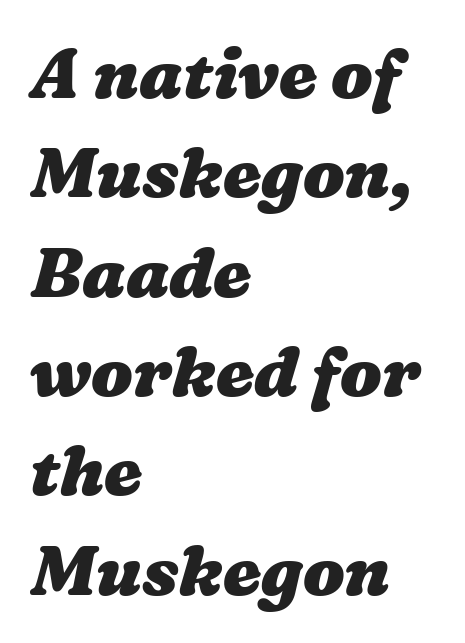
{"bold": "yes", "weight": "heavy", "width": "wide", "stroke_contrast": "medium", "x_height": "medium", "monospaced": "no", "underline": "no", "align": "left", "line_spacing": "normal", "line_spacing_ratio": 1.44, "letter_spacing": "normal", "letter_spacing_em": 0.0, "glyph_px": 69}
